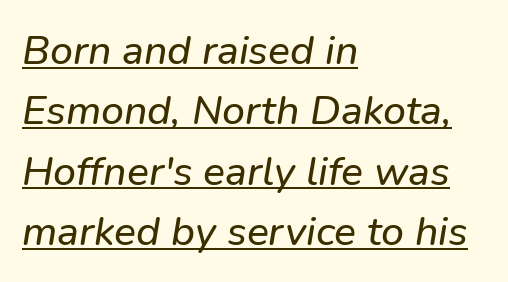
{"italic": "yes", "lean": "right", "slant_degrees": 9, "width": "normal", "stroke_contrast": "low", "x_height": "medium", "monospaced": "no", "underline": "yes", "align": "left", "line_spacing": "normal", "line_spacing_ratio": 1.47, "letter_spacing": "normal", "letter_spacing_em": 0.0, "glyph_px": 41}
